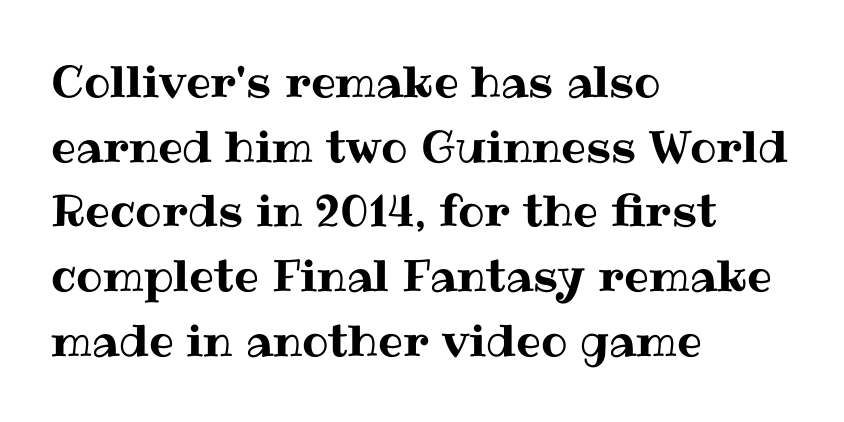
Q: Is the text italic (slanted)? A: No, it is upright.
Q: Is the text underlined? A: No.
Q: How is the paragraph aligned? A: Left-aligned.
Q: Is the spacing between letters normal or unusually wide? A: Normal.
Q: Is the spacing between lines tight, normal or loose? A: Normal.
Q: Width (condensed, normal, or wide)? A: Normal.
Q: Stroke contrast? A: Medium.
Q: x-height? A: Medium.
Q: Monospaced? A: No.
